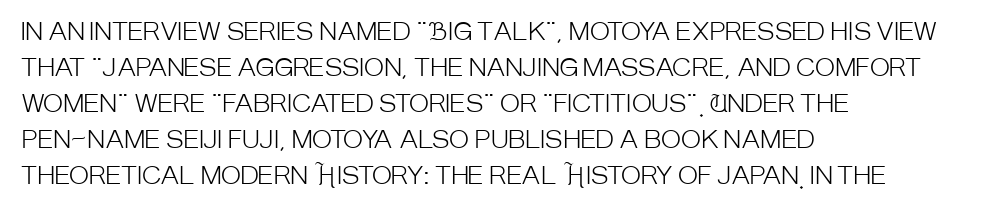
{"italic": "no", "bold": "no", "underline": "no", "align": "left", "line_spacing": "normal", "line_spacing_ratio": 1.5, "letter_spacing": "normal", "letter_spacing_em": 0.0, "glyph_px": 24}
